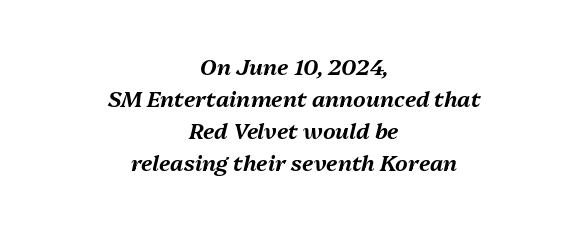
{"italic": "yes", "lean": "right", "slant_degrees": 13, "underline": "no", "align": "center", "line_spacing": "normal", "line_spacing_ratio": 1.45, "letter_spacing": "normal", "letter_spacing_em": 0.0, "glyph_px": 22}
